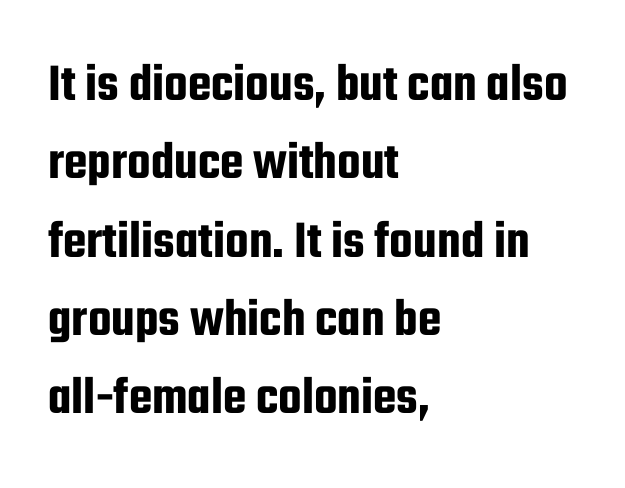
{"serif": "no", "italic": "no", "width": "condensed", "stroke_contrast": "low", "x_height": "medium", "monospaced": "no", "underline": "no", "align": "left", "line_spacing": "normal", "line_spacing_ratio": 1.45, "letter_spacing": "normal", "letter_spacing_em": 0.0, "glyph_px": 54}
